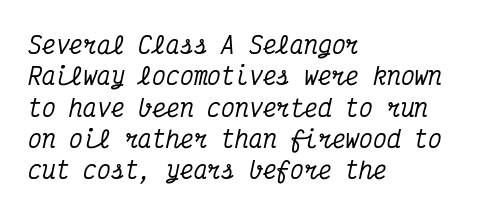
Characters are canted at an angle relative to the baseline's perpendicular. Notice how descenders clear the ascenders below comfortably — that's standard leading. A clean baseline with only descenders dipping below it. Each line starts at the same left margin while the right side varies.
